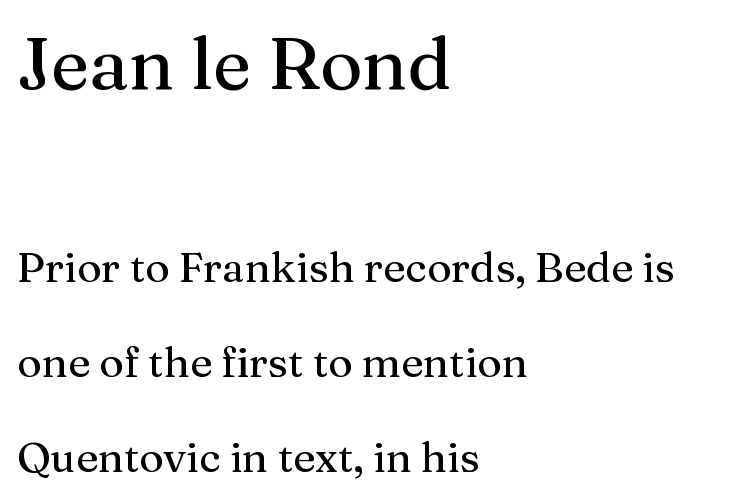
Q: Is the text italic (slanted)? A: No, it is upright.
Q: Is the typeface a serif or a sans-serif typeface? A: Serif.
Q: Is the text underlined? A: No.
Q: How is the paragraph aligned? A: Left-aligned.
Q: Is the spacing between letters normal or unusually wide? A: Normal.
Q: Is the spacing between lines tight, normal or loose? A: Loose.
Q: Which block of text is set in a larger size, the first (top) or the second (bottom)? A: The first (top) one.
Q: Width (condensed, normal, or wide)? A: Normal.
Q: Stroke contrast? A: Medium.
Q: x-height? A: Medium.
Q: Monospaced? A: No.
